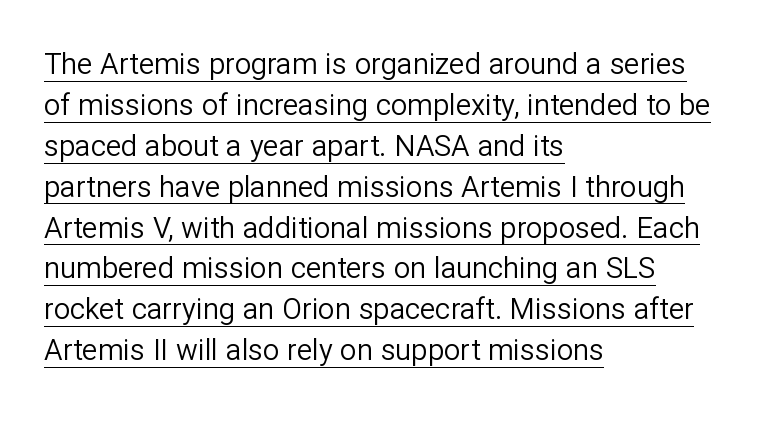
{"serif": "no", "italic": "no", "bold": "no", "weight": "regular", "width": "normal", "stroke_contrast": "low", "x_height": "medium", "monospaced": "no", "underline": "yes", "align": "left", "line_spacing": "normal", "line_spacing_ratio": 1.41, "letter_spacing": "normal", "letter_spacing_em": 0.0, "glyph_px": 29}
